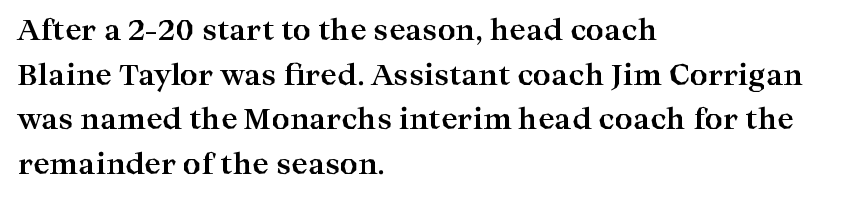
The zone under the glyphs is completely vacant. Does the weight exceed regular? Yes, all the way to bold. The rendering uses a moderate line-height, typical for paragraphs. The font family rendered here belongs to the serif group.
